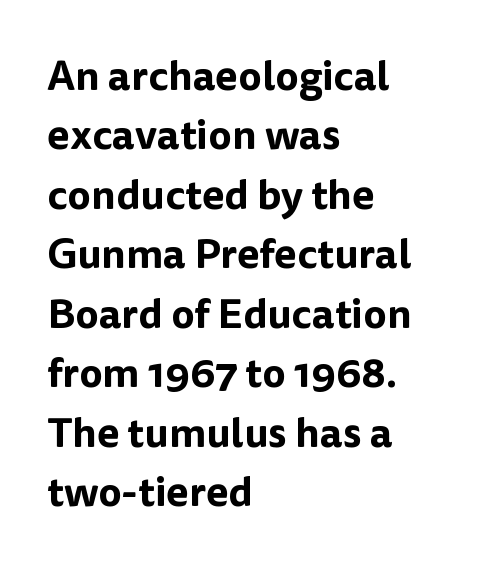
The image shows 41 px sans-serif type, upright; set left-aligned, normal line spacing (1.45x), normal letter spacing, not underlined; low stroke contrast and a medium x-height.
